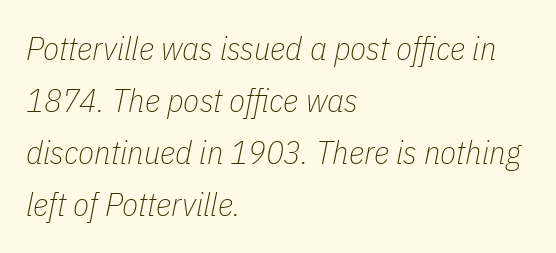
Q: Is the text bold? A: No.
Q: Is the text italic (slanted)? A: Yes, it leans right by about 11 degrees.
Q: Is the text underlined? A: No.
Q: How is the paragraph aligned? A: Left-aligned.
Q: Is the spacing between letters normal or unusually wide? A: Normal.
Q: Is the spacing between lines tight, normal or loose? A: Normal.
Q: Width (condensed, normal, or wide)? A: Condensed.
Q: Stroke contrast? A: Low.
Q: x-height? A: Medium.
Q: Monospaced? A: No.
